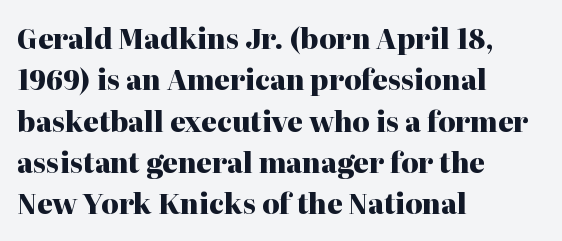
Q: Is the text bold? A: Yes.
Q: Is the text italic (slanted)? A: No, it is upright.
Q: Is the text underlined? A: No.
Q: How is the paragraph aligned? A: Left-aligned.
Q: Is the spacing between letters normal or unusually wide? A: Normal.
Q: Is the spacing between lines tight, normal or loose? A: Normal.
